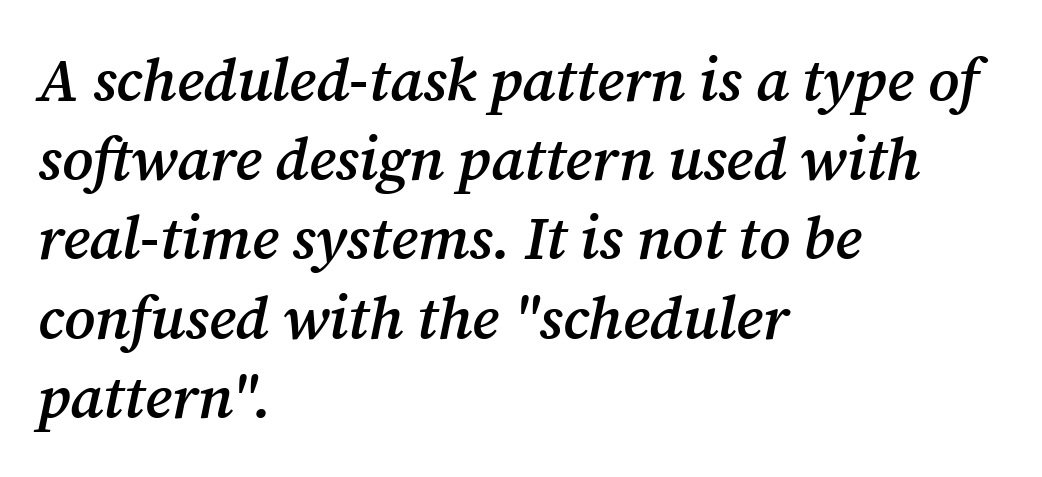
These lines are composed in type with serifs. You could call the tracking neutral — neither tight nor loose. No word sits above an underline. Each letter keeps its own natural width here, so spacing adapts to shape. Strokes here are thickened, but only to semibold level.
